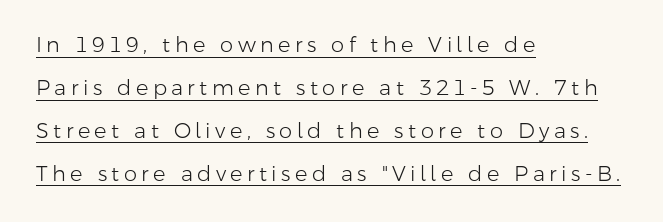
No chunkiness to these letters — they're not bold. Does extra space separate the letters? Yes, quite a lot of it. The passage shown is underscored from start to finish. A typesetter would mark this as roman, not italic. If you drew a ruler down the left edge, every line would touch it. Leading: increased.
